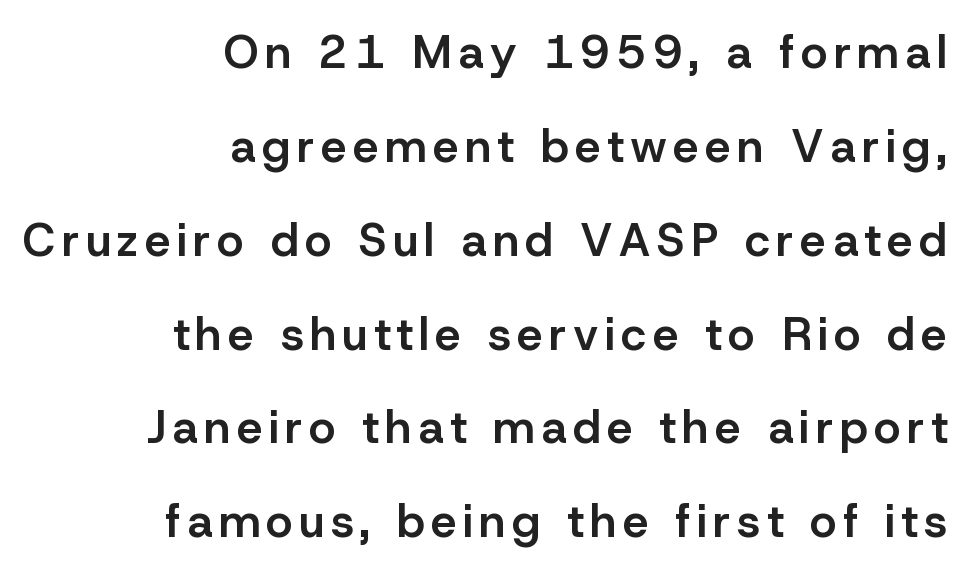
Q: Is the text bold? A: Semi-bold.
Q: Is the text italic (slanted)? A: No, it is upright.
Q: Is the typeface a serif or a sans-serif typeface? A: Sans-serif.
Q: Is the text underlined? A: No.
Q: How is the paragraph aligned? A: Right-aligned.
Q: Is the spacing between lines tight, normal or loose? A: Loose.
Q: Width (condensed, normal, or wide)? A: Normal.
Q: Stroke contrast? A: Low.
Q: x-height? A: Medium.
Q: Monospaced? A: No.
